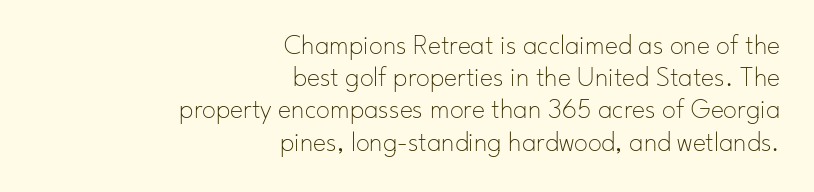
Q: Is the text bold? A: No.
Q: Is the text italic (slanted)? A: No, it is upright.
Q: Is the typeface a serif or a sans-serif typeface? A: Sans-serif.
Q: Is the text underlined? A: No.
Q: How is the paragraph aligned? A: Right-aligned.
Q: Is the spacing between letters normal or unusually wide? A: Normal.
Q: Is the spacing between lines tight, normal or loose? A: Tight.
Q: Width (condensed, normal, or wide)? A: Normal.
Q: Stroke contrast? A: Low.
Q: x-height? A: Small.
Q: Monospaced? A: No.
